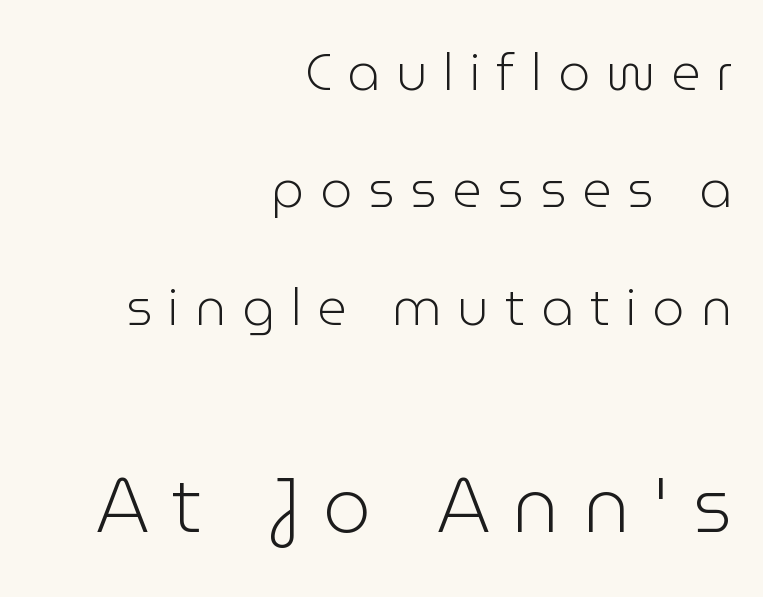
The image shows 76 px light sans-serif type, upright; set right-aligned, loose line spacing (2.3x), unusually wide letter spacing (+0.31 em), not underlined; the second (bottom) block is 1.49x larger; low stroke contrast and a medium x-height.
